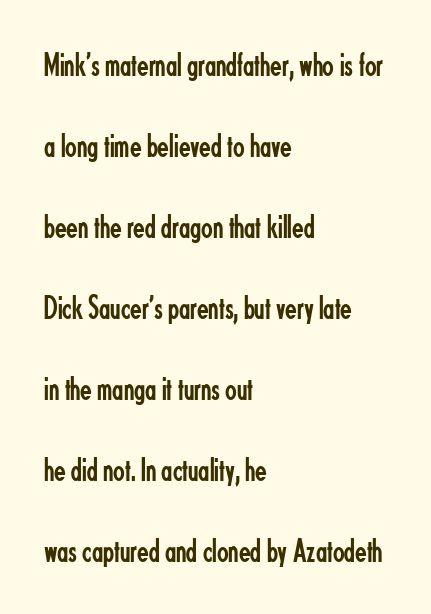
{"serif": "no", "italic": "no", "bold": "no", "weight": "regular", "width": "condensed", "stroke_contrast": "low", "x_height": "small", "monospaced": "no", "underline": "no", "align": "left", "line_spacing": "loose", "line_spacing_ratio": 2.38, "letter_spacing": "normal", "letter_spacing_em": 0.0, "glyph_px": 34}
